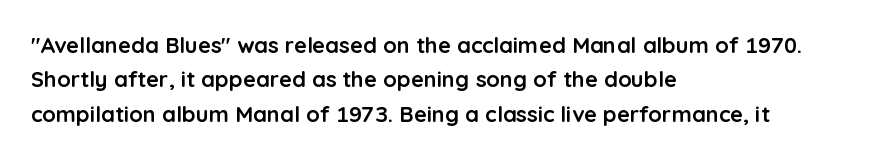
The image shows 22 px bold type, upright; set left-aligned, normal line spacing (1.56x), normal letter spacing, not underlined.
